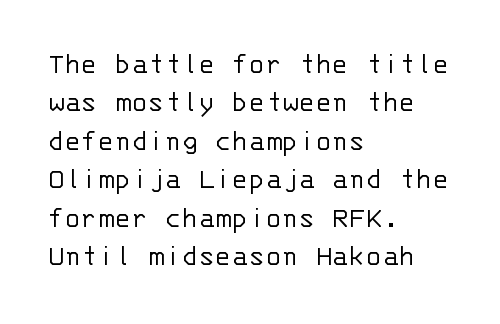
Q: Is the text bold? A: No.
Q: Is the text italic (slanted)? A: No, it is upright.
Q: Is the typeface a serif or a sans-serif typeface? A: Sans-serif.
Q: Is the text underlined? A: No.
Q: How is the paragraph aligned? A: Left-aligned.
Q: Is the spacing between letters normal or unusually wide? A: Normal.
Q: Width (condensed, normal, or wide)? A: Normal.
Q: Stroke contrast? A: Low.
Q: x-height? A: Large.
Q: Monospaced? A: Yes.
